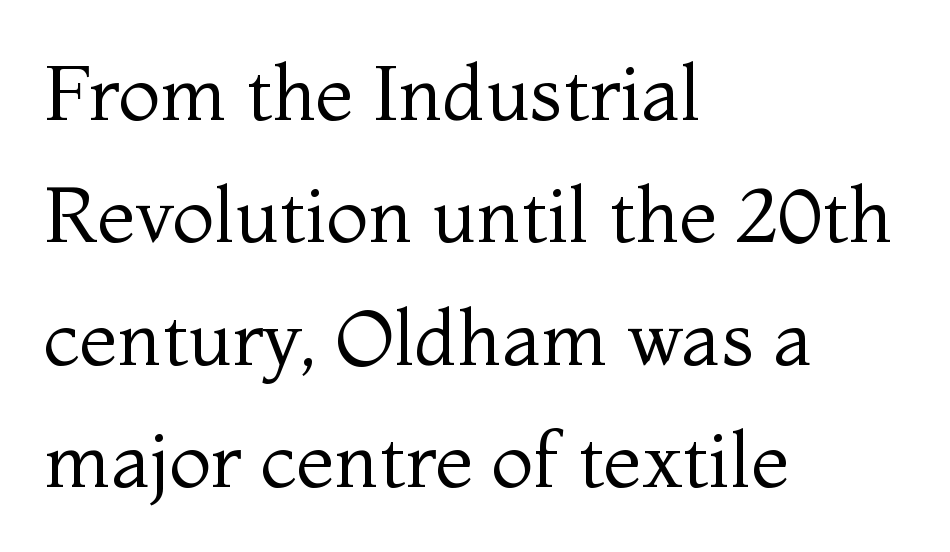
Q: Is the text bold? A: No.
Q: Is the text italic (slanted)? A: No, it is upright.
Q: Is the typeface a serif or a sans-serif typeface? A: Serif.
Q: Is the text underlined? A: No.
Q: How is the paragraph aligned? A: Left-aligned.
Q: Is the spacing between letters normal or unusually wide? A: Normal.
Q: Is the spacing between lines tight, normal or loose? A: Normal.
Q: Width (condensed, normal, or wide)? A: Normal.
Q: Stroke contrast? A: Medium.
Q: x-height? A: Medium.
Q: Monospaced? A: No.
